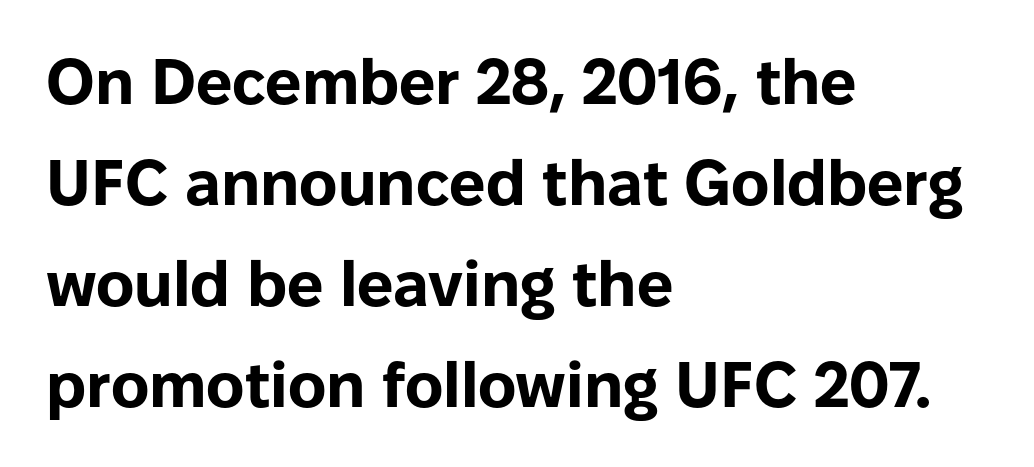
Q: Is the text bold? A: Yes.
Q: Is the text italic (slanted)? A: No, it is upright.
Q: Is the typeface a serif or a sans-serif typeface? A: Sans-serif.
Q: Is the text underlined? A: No.
Q: How is the paragraph aligned? A: Left-aligned.
Q: Is the spacing between letters normal or unusually wide? A: Normal.
Q: Is the spacing between lines tight, normal or loose? A: Normal.
Q: Width (condensed, normal, or wide)? A: Normal.
Q: Stroke contrast? A: Low.
Q: x-height? A: Medium.
Q: Monospaced? A: No.
